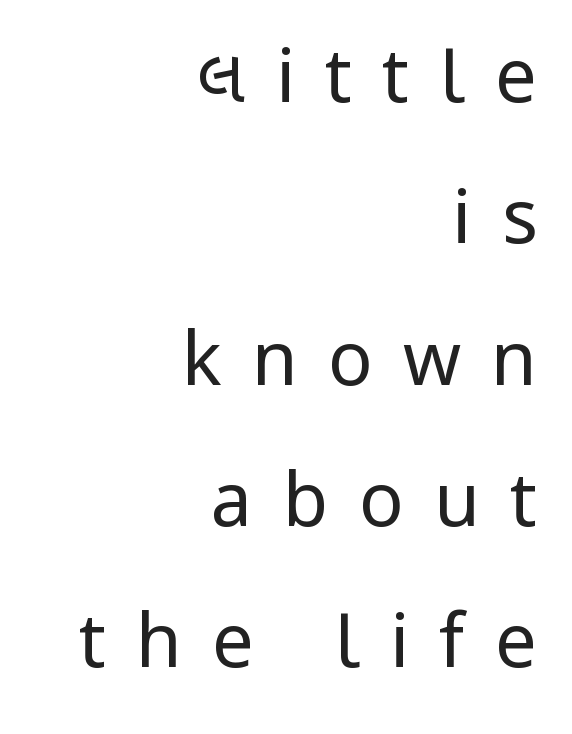
{"serif": "no", "italic": "no", "bold": "no", "weight": "regular", "width": "normal", "stroke_contrast": "low", "x_height": "medium", "monospaced": "no", "underline": "no", "align": "right", "line_spacing": "loose", "line_spacing_ratio": 1.91, "letter_spacing": "wide", "letter_spacing_em": 0.41, "glyph_px": 74}
